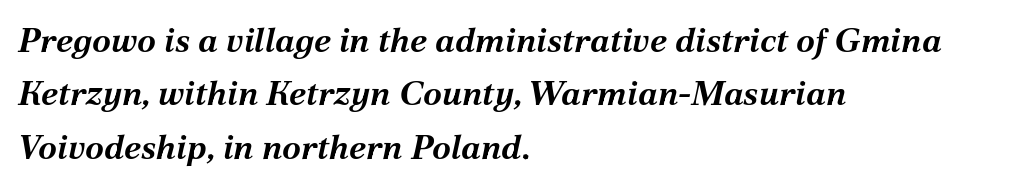
Horizontal alignment here is leftward, the default for most running prose. The typesetting leans heavy: a genuine bold. The face used here has a pronounced slope to its letters. Note the varied advance widths — an 'i' is clearly narrower than an 'm'. The space between consecutive lines is moderate. Compared with typical body copy, the letter spacing here is the same.
